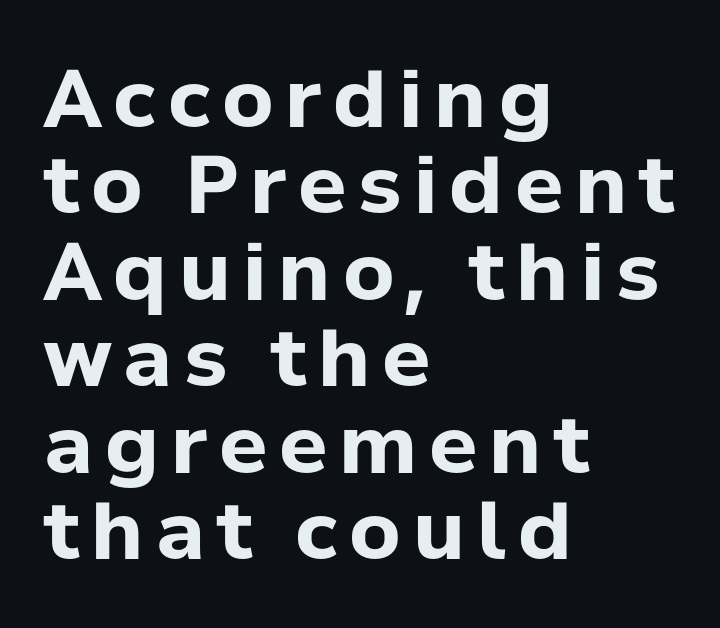
The image shows 80 px bold sans-serif type, upright; set left-aligned, tight line spacing (1.08x), not underlined; low stroke contrast and a medium x-height.
